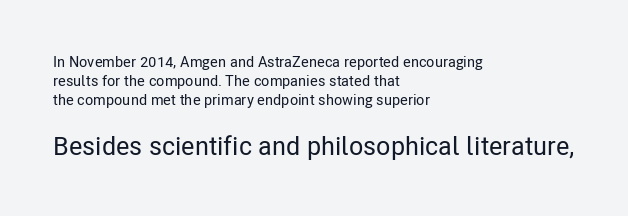
Line starts are locked; line ends wander. Designer's note — italics off, roman on. The line-height multiplier appears to be the usual default. Look at the tracking — it's just the regular setting, nothing added.
